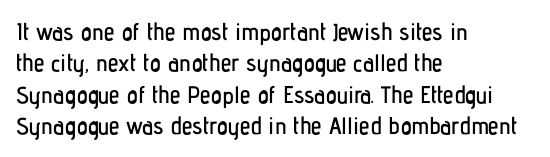
{"italic": "no", "underline": "no", "align": "left", "line_spacing": "normal", "line_spacing_ratio": 1.31, "letter_spacing": "normal", "letter_spacing_em": 0.0, "glyph_px": 24}
